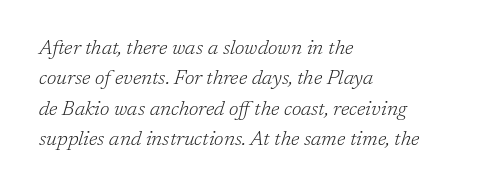
{"italic": "yes", "lean": "right", "slant_degrees": 17, "bold": "no", "underline": "no", "align": "left", "line_spacing": "normal", "line_spacing_ratio": 1.52, "letter_spacing": "normal", "letter_spacing_em": 0.0, "glyph_px": 20}
